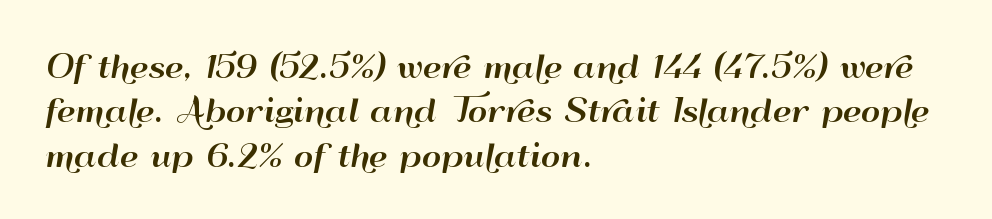
Honestly, there is no underline to notice here at all. Note the varied advance widths — an 'i' is clearly narrower than an 'm'. Is the block centered? No — it sits flush against the left margin. Students, observe: this is what conventionally led text looks like.
